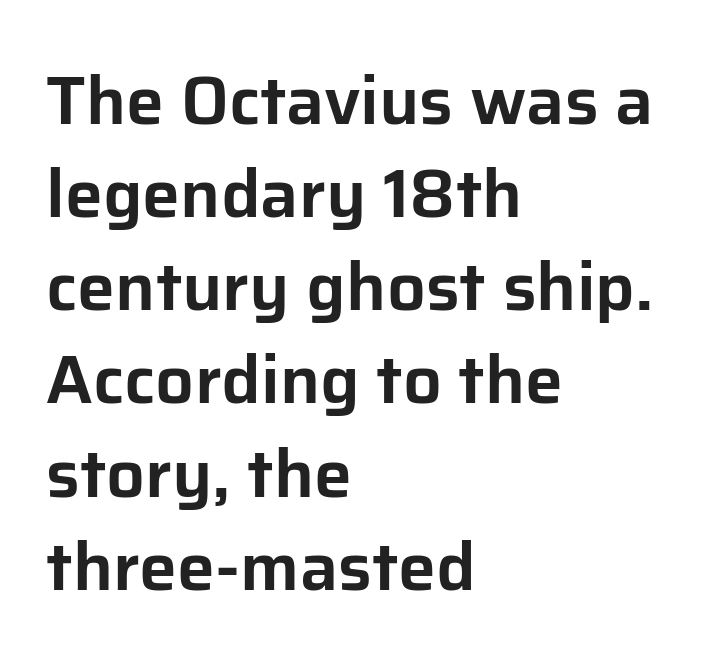
The image shows 68 px sans-serif type, upright; set left-aligned, normal line spacing (1.37x), normal letter spacing, not underlined; low stroke contrast and a medium x-height.
